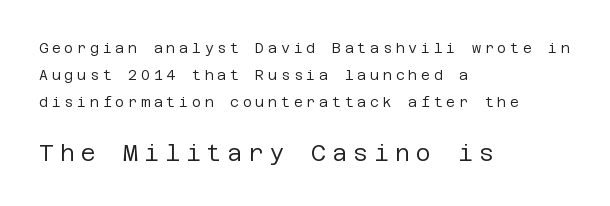
Q: Is the text bold? A: No.
Q: Is the text italic (slanted)? A: No, it is upright.
Q: Is the text underlined? A: No.
Q: How is the paragraph aligned? A: Left-aligned.
Q: Is the spacing between letters normal or unusually wide? A: Unusually wide.
Q: Is the spacing between lines tight, normal or loose? A: Loose.
Q: Which block of text is set in a larger size, the first (top) or the second (bottom)? A: The second (bottom) one.
